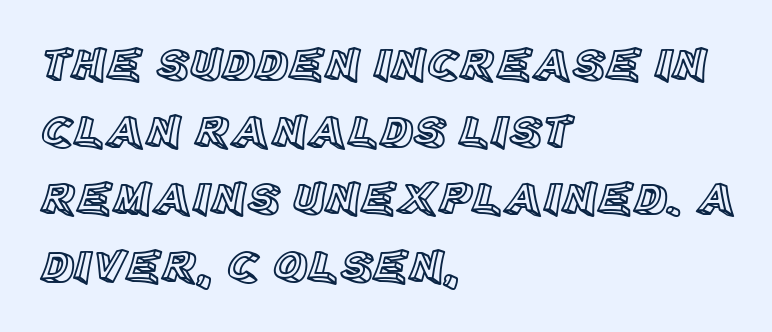
The image shows 47 px text type; set left-aligned, normal line spacing (1.43x), normal letter spacing, not underlined; a large x-height.
